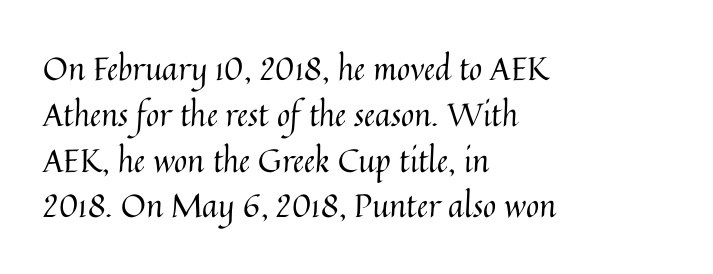
{"bold": "no", "weight": "regular", "width": "normal", "stroke_contrast": "medium", "x_height": "medium", "monospaced": "no", "underline": "no", "align": "left", "line_spacing": "normal", "line_spacing_ratio": 1.43, "letter_spacing": "normal", "letter_spacing_em": 0.0, "glyph_px": 32}
